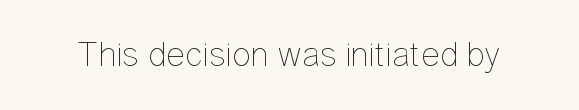
The passage shown is not underscored anywhere. The face used here is proportionally spaced, like ordinary book or web type. A light-to-regular cut is what we see here. Posture: straight, roman, zero tilt. This rendering leaves character spacing at its baseline value.
